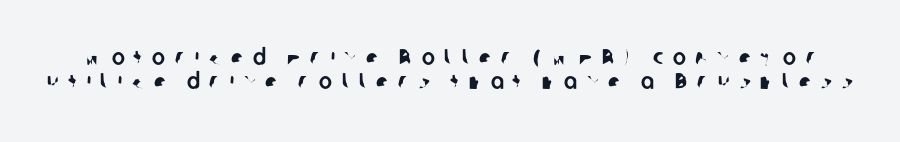
Q: Is the text underlined? A: No.
Q: Is the spacing between letters normal or unusually wide? A: Unusually wide.
Q: Is the spacing between lines tight, normal or loose? A: Tight.
